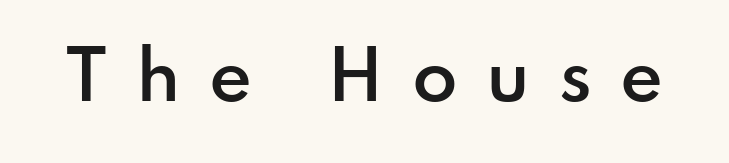
Letter spacing: wide. A bit beefed up — I'd call it semibold rather than bold. Designer's note — italics off, roman on. A typesetter would call this proportional, since set widths differ per character. Observe the absence of serifs on each vertical stroke in this sample.
